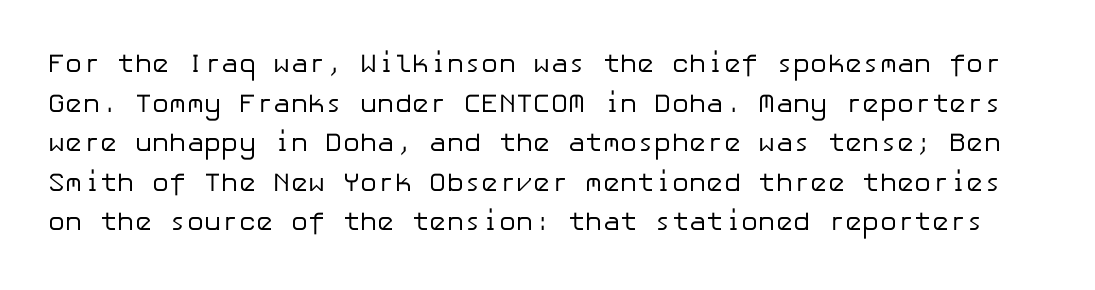
The image shows 26 px text type, upright; set normal line spacing (1.52x), normal letter spacing, not underlined.
